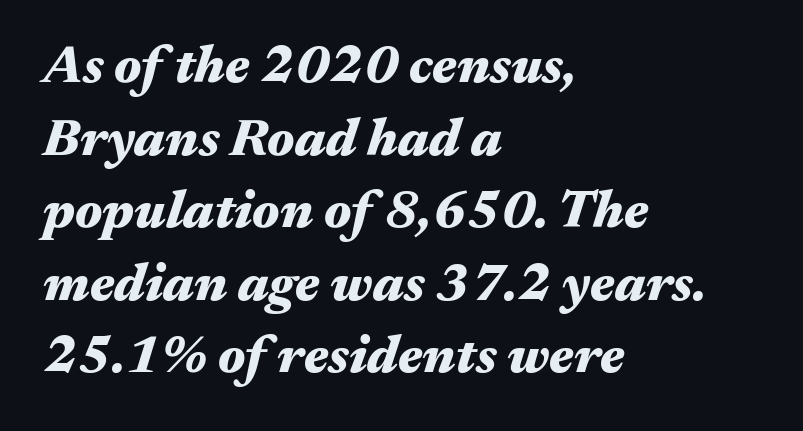
{"italic": "yes", "lean": "right", "slant_degrees": 17, "bold": "yes", "weight": "heavy", "width": "wide", "stroke_contrast": "medium", "x_height": "medium", "monospaced": "no", "underline": "no", "align": "left", "line_spacing": "normal", "line_spacing_ratio": 1.37, "letter_spacing": "normal", "letter_spacing_em": 0.0, "glyph_px": 53}
